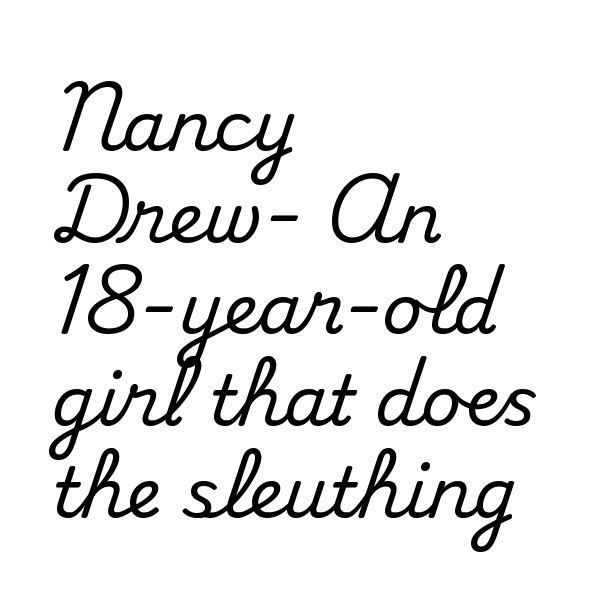
The image shows 70 px serif type; set left-aligned, normal line spacing (1.31x), normal letter spacing, not underlined; medium stroke contrast and a small x-height.
